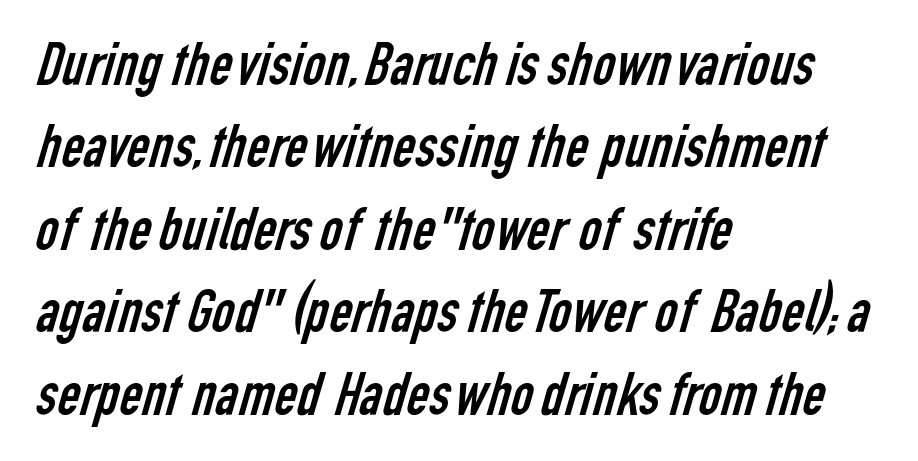
The characters are drawn with everyday or finer stroke widths. The passage shown is typed in a proportional face where columns would drift. A student would call this left alignment; a typographer would say flush left, rag right. The horizontal fit of the characters is conventional and even. The rendering uses a moderate line-height, typical for paragraphs.
